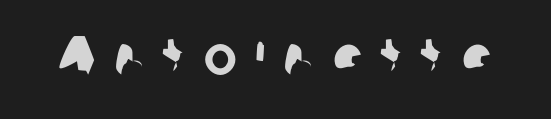
{"serif": "no", "width": "normal", "stroke_contrast": "low", "x_height": "medium", "monospaced": "no", "underline": "no", "letter_spacing": "wide", "letter_spacing_em": 0.32, "glyph_px": 56}
